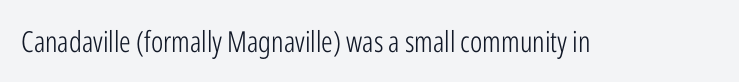
Do the characters align in a grid? No, the font is proportional. The specimen reads as upright at a glance. The tracking reads as untouched default to a designer's eye. Serifs: no, the terminals of the letterforms are clean. Stems and bowls with no extra thickness — not bold.
